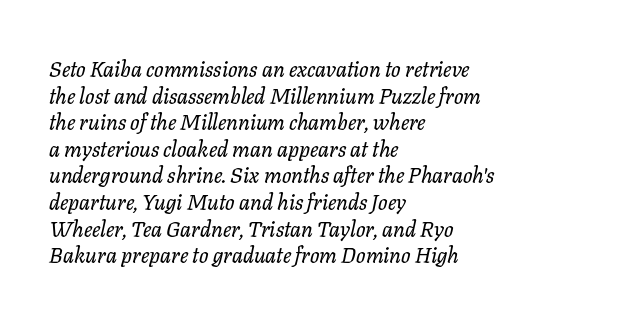
In terms of posture, this sample is oblique. Between one letter and the next there's only the usual sliver of space. Leftover space on each line is placed entirely after the last word. The string is rendered with underlining switched off.
